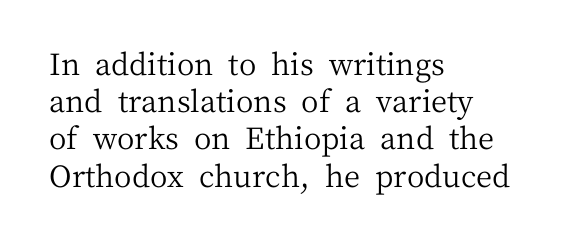
The image shows 30 px regular-weight serif type, upright; set left-aligned, line spacing 1.24x, normal letter spacing, not underlined; medium stroke contrast and a medium x-height.
